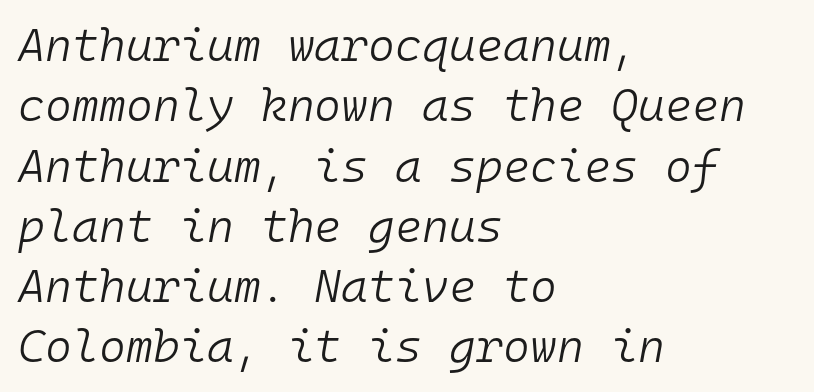
Q: Is the text bold? A: No.
Q: Is the text italic (slanted)? A: Yes, it leans right by about 10 degrees.
Q: Is the text underlined? A: No.
Q: How is the paragraph aligned? A: Left-aligned.
Q: Is the spacing between letters normal or unusually wide? A: Normal.
Q: Is the spacing between lines tight, normal or loose? A: Normal.
Q: Width (condensed, normal, or wide)? A: Normal.
Q: Stroke contrast? A: Low.
Q: x-height? A: Medium.
Q: Monospaced? A: Yes.
